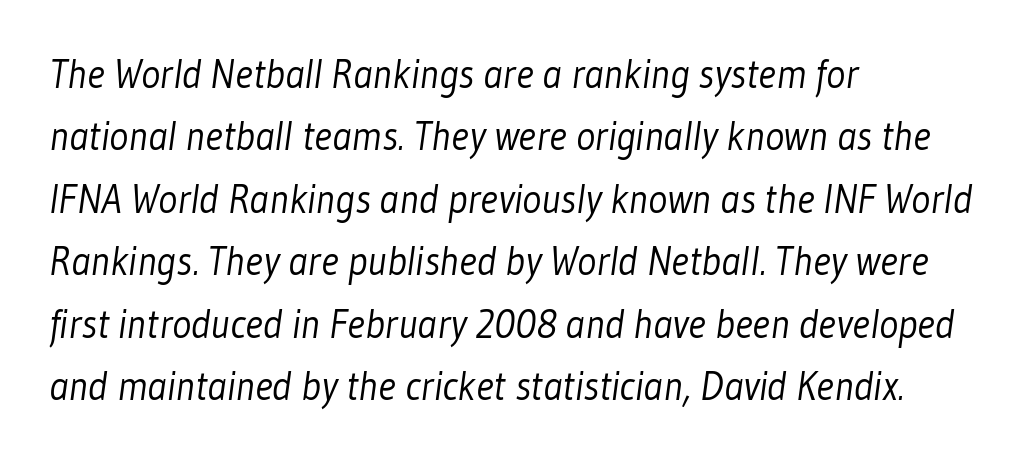
Q: Is the text bold? A: No.
Q: Is the typeface a serif or a sans-serif typeface? A: Sans-serif.
Q: Is the text underlined? A: No.
Q: How is the paragraph aligned? A: Left-aligned.
Q: Is the spacing between letters normal or unusually wide? A: Normal.
Q: Is the spacing between lines tight, normal or loose? A: Normal.
Q: Width (condensed, normal, or wide)? A: Condensed.
Q: Stroke contrast? A: Low.
Q: x-height? A: Medium.
Q: Monospaced? A: No.
